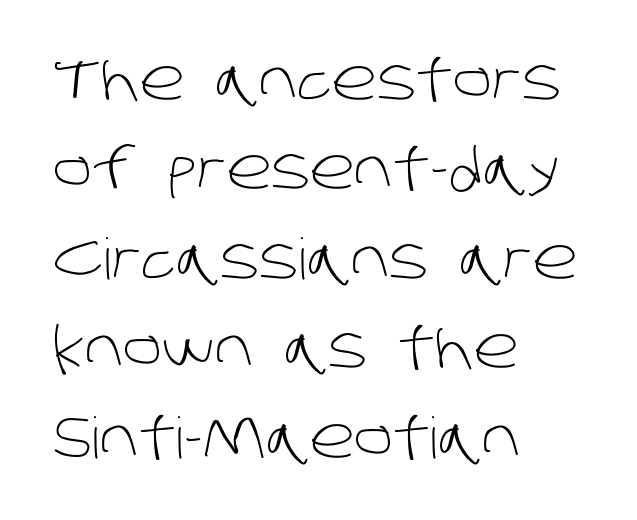
{"serif": "no", "bold": "no", "weight": "light", "width": "normal", "stroke_contrast": "low", "x_height": "large", "monospaced": "no", "underline": "no", "align": "left", "line_spacing": "normal", "line_spacing_ratio": 1.57, "letter_spacing": "normal", "letter_spacing_em": 0.0, "glyph_px": 57}
